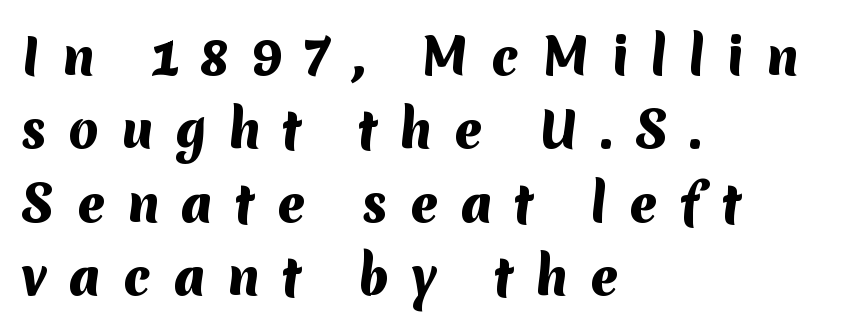
The image shows 49 px heavy sans-serif type; set left-aligned, normal line spacing (1.5x), unusually wide letter spacing (+0.44 em), not underlined; medium stroke contrast and a medium x-height.
